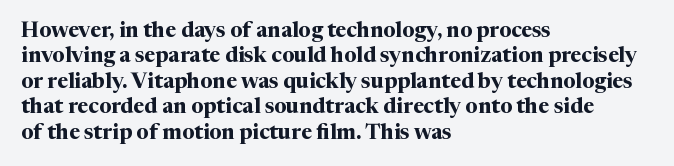
The gaps between neighbouring characters are ordinary and unremarkable. Heavy, bold letterforms. Posture: straight, roman, zero tilt. Caption: multi-line text, flush left, ragged right. Clear beneath every line of the passage.
